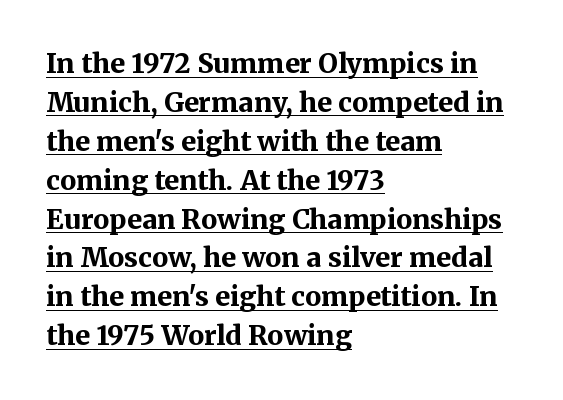
{"italic": "no", "bold": "yes", "underline": "yes", "align": "left", "line_spacing": "normal", "line_spacing_ratio": 1.44, "letter_spacing": "normal", "letter_spacing_em": 0.0, "glyph_px": 27}
